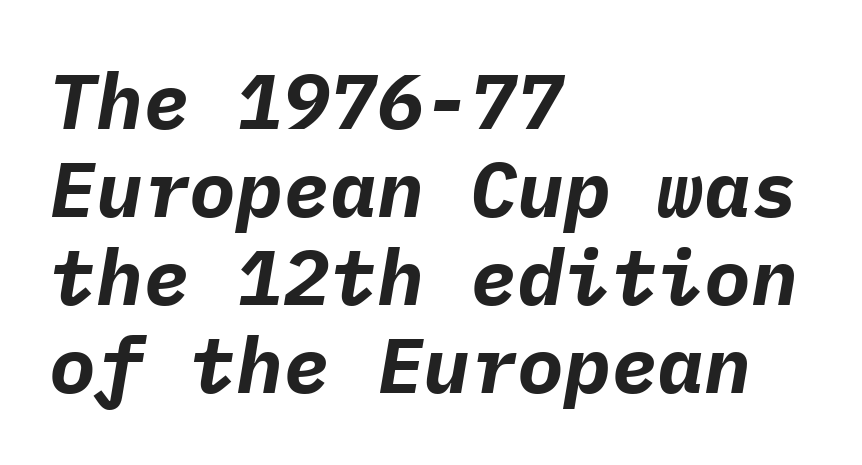
Q: Is the text bold? A: Yes.
Q: Is the text italic (slanted)? A: Yes, it leans right by about 9 degrees.
Q: Is the text underlined? A: No.
Q: How is the paragraph aligned? A: Left-aligned.
Q: Is the spacing between letters normal or unusually wide? A: Normal.
Q: Is the spacing between lines tight, normal or loose? A: Tight.
Q: Width (condensed, normal, or wide)? A: Normal.
Q: Stroke contrast? A: Low.
Q: x-height? A: Medium.
Q: Monospaced? A: Yes.
